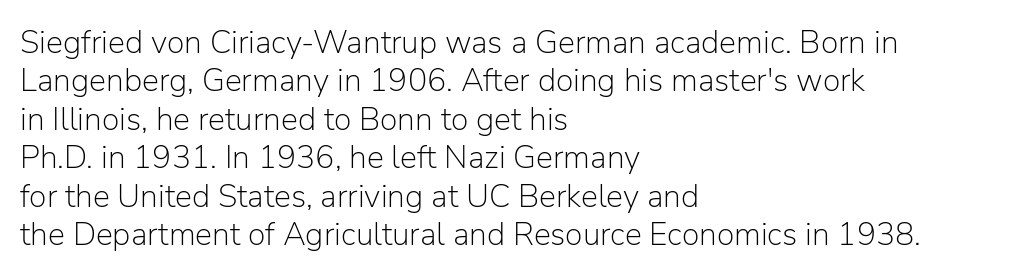
Proportional: the letters do not fall into vertical columns. The face used here is a sans, in the tradition of grotesques and geometrics. The letters stand straight up with perfectly vertical stems. No extra tracking has been applied to these lines. Nobody drew a line under any word here. This rendering uses left alignment, leaving the right contour irregular.
